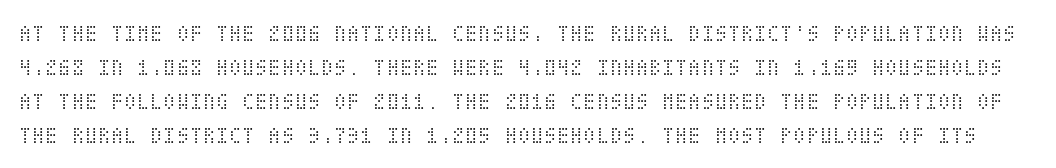
Words float on clear page, feet unadorned. This reads as an unemphasized weight, regular at the heaviest. Successive baselines arrive at the customary interval. Tall strokes in this sample are plumb rather than angled. What stands out about the letter spacing? Nothing — it is the standard amount.
